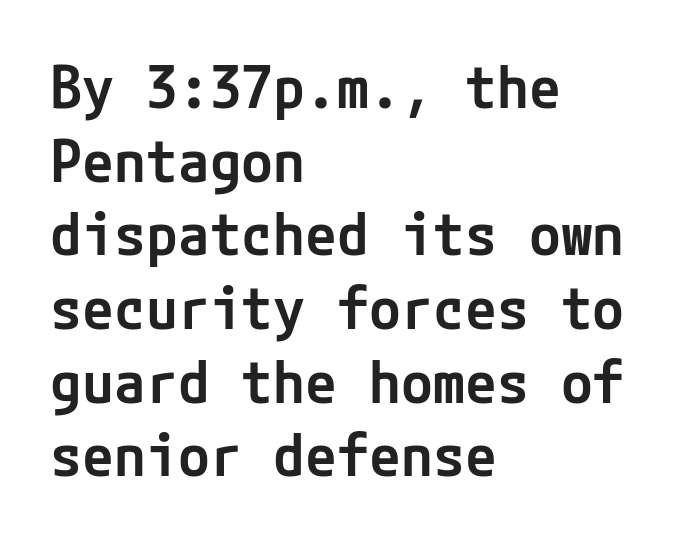
{"serif": "no", "italic": "no", "bold": "semi", "weight": "semibold", "width": "normal", "stroke_contrast": "low", "x_height": "medium", "underline": "no", "align": "left", "line_spacing": "normal", "line_spacing_ratio": 1.27, "letter_spacing": "normal", "letter_spacing_em": 0.0, "glyph_px": 58}
